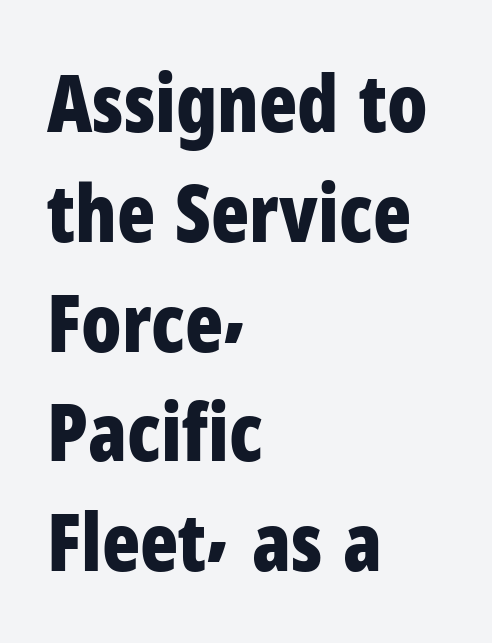
Q: Is the text bold? A: Yes.
Q: Is the text italic (slanted)? A: No, it is upright.
Q: Is the typeface a serif or a sans-serif typeface? A: Sans-serif.
Q: Is the text underlined? A: No.
Q: How is the paragraph aligned? A: Left-aligned.
Q: Is the spacing between letters normal or unusually wide? A: Normal.
Q: Is the spacing between lines tight, normal or loose? A: Normal.
Q: Width (condensed, normal, or wide)? A: Condensed.
Q: Stroke contrast? A: Low.
Q: x-height? A: Medium.
Q: Monospaced? A: No.
